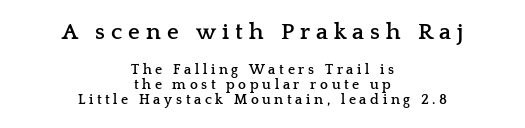
Q: Is the text bold? A: Yes.
Q: Is the text italic (slanted)? A: No, it is upright.
Q: Is the text underlined? A: No.
Q: How is the paragraph aligned? A: Centered.
Q: Is the spacing between letters normal or unusually wide? A: Unusually wide.
Q: Is the spacing between lines tight, normal or loose? A: Tight.
Q: Which block of text is set in a larger size, the first (top) or the second (bottom)? A: The first (top) one.
